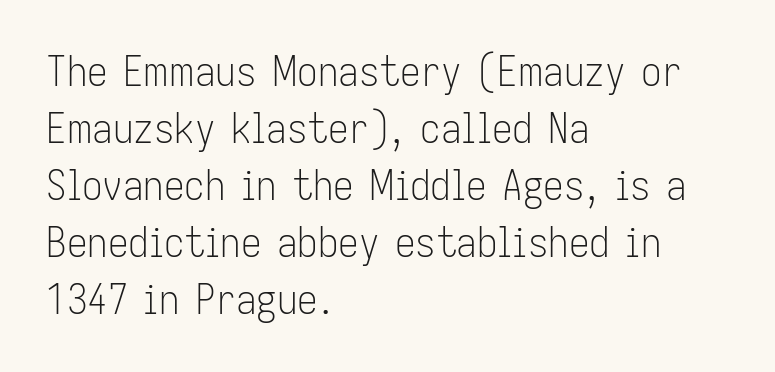
{"serif": "no", "italic": "no", "bold": "no", "weight": "light", "width": "condensed", "stroke_contrast": "low", "x_height": "medium", "monospaced": "no", "underline": "no", "align": "left", "line_spacing": "normal", "line_spacing_ratio": 1.39, "letter_spacing": "normal", "letter_spacing_em": 0.0, "glyph_px": 41}
